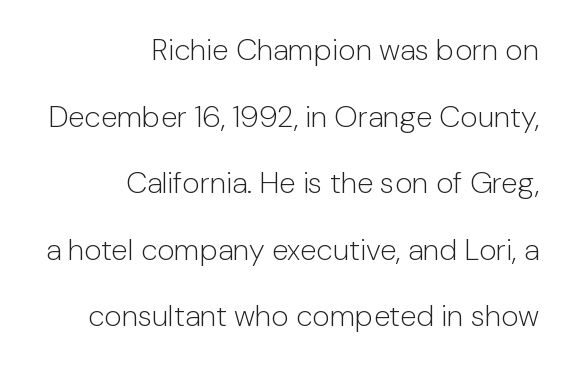
Q: Is the text bold? A: No.
Q: Is the text italic (slanted)? A: No, it is upright.
Q: Is the typeface a serif or a sans-serif typeface? A: Sans-serif.
Q: Is the text underlined? A: No.
Q: How is the paragraph aligned? A: Right-aligned.
Q: Is the spacing between letters normal or unusually wide? A: Normal.
Q: Is the spacing between lines tight, normal or loose? A: Loose.
Q: Width (condensed, normal, or wide)? A: Normal.
Q: Stroke contrast? A: Low.
Q: x-height? A: Medium.
Q: Monospaced? A: No.
